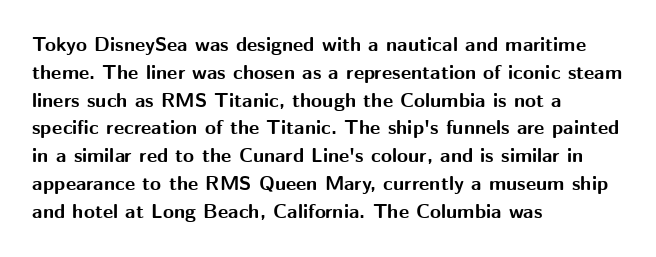
The image shows 20 px bold type, upright; set left-aligned, normal line spacing (1.39x), normal letter spacing, not underlined.
